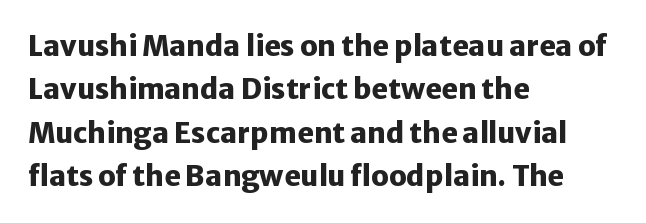
Check the space under the baseline: it is left empty. This sample uses a sans-serif face. Posture: vertical. A typesetter would call this proportional, since set widths differ per character. The ragged edge is on the right, which tells us the setting is flush left.
